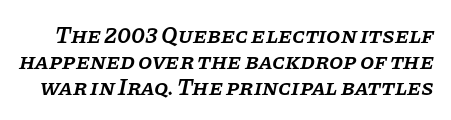
Q: Is the text bold? A: Semi-bold.
Q: Is the text italic (slanted)? A: Yes, it leans right by about 11 degrees.
Q: Is the text underlined? A: No.
Q: Is the spacing between letters normal or unusually wide? A: Normal.
Q: Is the spacing between lines tight, normal or loose? A: Tight.
